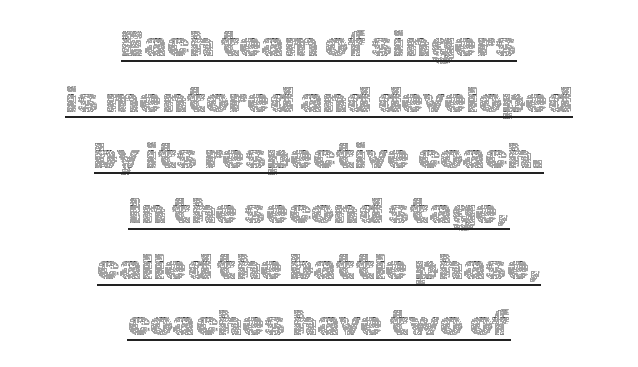
Observe the ordinary spacing: letters are neighbours, not strangers. You could not count columns in this text — the font is proportionally spaced. Style check: upright. Every row of glyphs is offset so its center matches the block's center. The letterforms sit at book weight or below.
